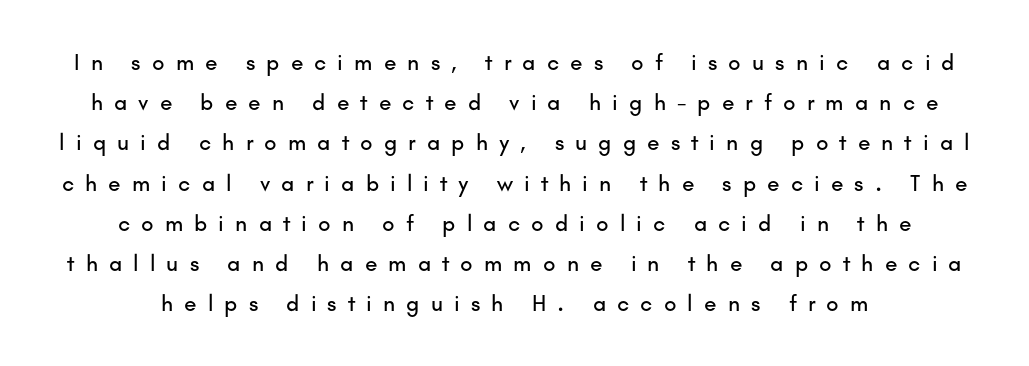
{"italic": "no", "underline": "no", "line_spacing_ratio": 1.75, "letter_spacing": "wide", "letter_spacing_em": 0.48, "glyph_px": 23}
